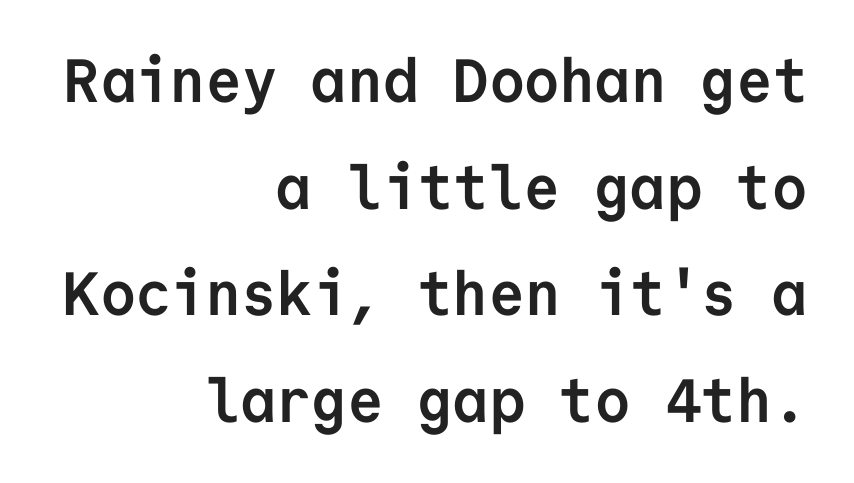
{"serif": "no", "italic": "no", "bold": "yes", "weight": "semibold", "width": "normal", "stroke_contrast": "low", "x_height": "medium", "monospaced": "yes", "underline": "no", "align": "right", "line_spacing_ratio": 1.75, "letter_spacing": "normal", "letter_spacing_em": 0.0, "glyph_px": 61}
